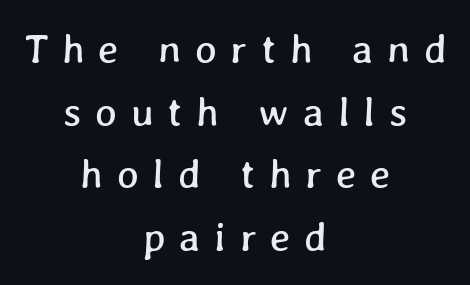
{"width": "normal", "stroke_contrast": "low", "x_height": "medium", "monospaced": "no", "underline": "no", "align": "center", "line_spacing": "normal", "line_spacing_ratio": 1.53, "letter_spacing": "wide", "letter_spacing_em": 0.34, "glyph_px": 41}
